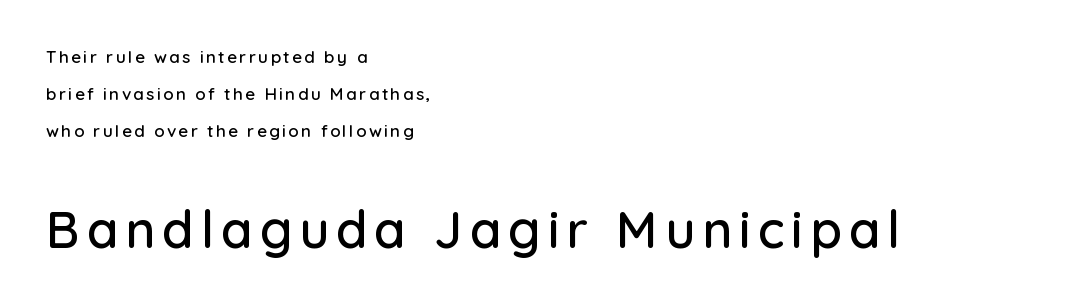
Q: Is the text italic (slanted)? A: No, it is upright.
Q: Is the typeface a serif or a sans-serif typeface? A: Sans-serif.
Q: Is the text underlined? A: No.
Q: How is the paragraph aligned? A: Left-aligned.
Q: Is the spacing between lines tight, normal or loose? A: Loose.
Q: Which block of text is set in a larger size, the first (top) or the second (bottom)? A: The second (bottom) one.
Q: Width (condensed, normal, or wide)? A: Normal.
Q: Stroke contrast? A: Low.
Q: x-height? A: Medium.
Q: Monospaced? A: No.
